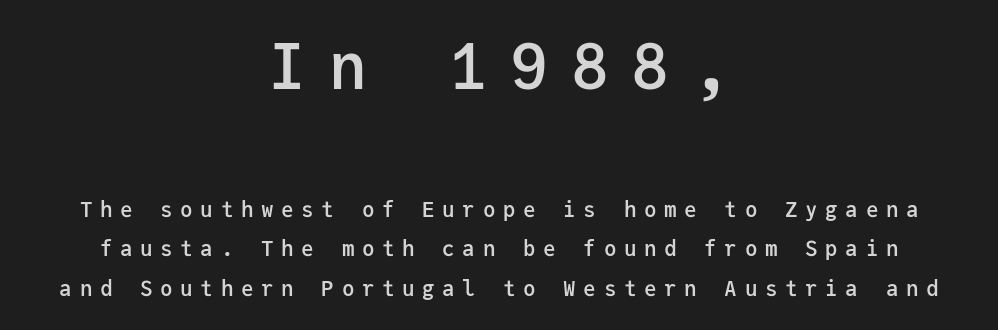
The image shows 63 px semibold sans-serif type, upright, monospaced; set centered, line spacing 1.87x, unusually wide letter spacing (+0.36 em), not underlined; the first (top) block is 3.0x larger; low stroke contrast and a medium x-height.
